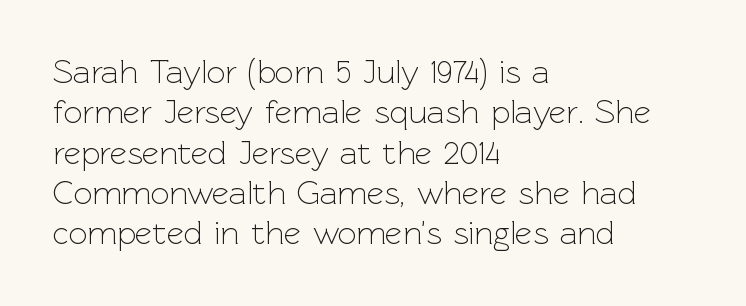
The image shows 33 px light sans-serif type, upright; set left-aligned, line spacing 1.22x, normal letter spacing, not underlined; a medium x-height.
